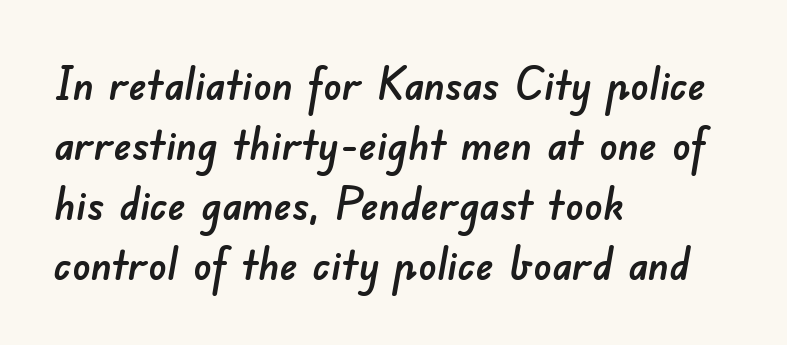
{"serif": "no", "width": "normal", "stroke_contrast": "low", "x_height": "small", "monospaced": "no", "underline": "no", "align": "left", "line_spacing": "normal", "line_spacing_ratio": 1.33, "letter_spacing": "normal", "letter_spacing_em": 0.0, "glyph_px": 45}
